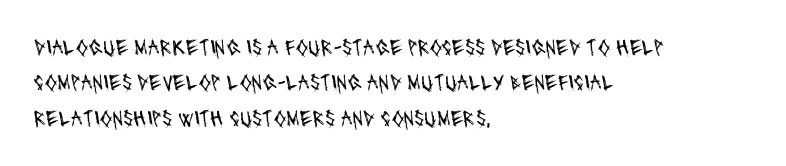
The image shows 23 px text type; set left-aligned, normal line spacing (1.54x), normal letter spacing, not underlined.
